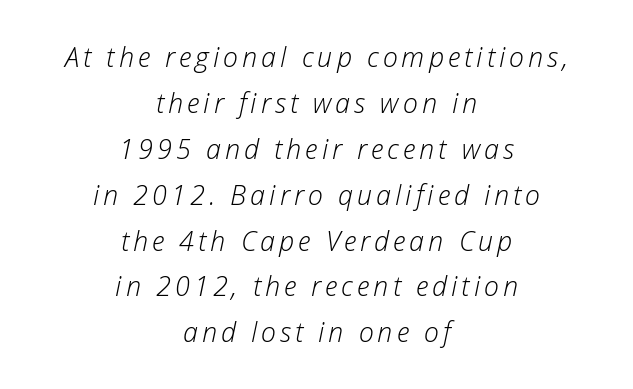
Q: Is the text bold? A: No.
Q: Is the text italic (slanted)? A: Yes, it leans right by about 12 degrees.
Q: Is the text underlined? A: No.
Q: How is the paragraph aligned? A: Centered.
Q: Is the spacing between lines tight, normal or loose? A: Normal.
